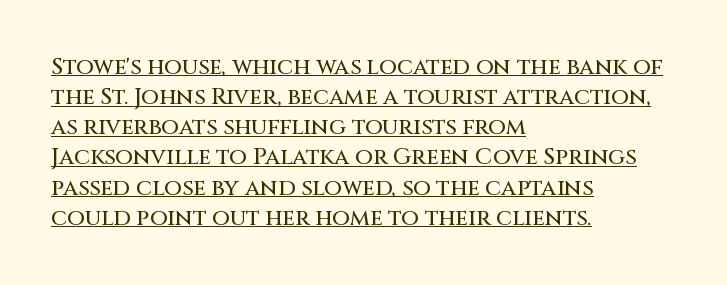
Vertical spacing — default. Italic? Not at all — the glyphs are vertical. The setting favours the left margin, as ordinary paragraphs usually do. Looks like someone drew a line under every word here. Tracking value appears to be zero — textbook default spacing.
